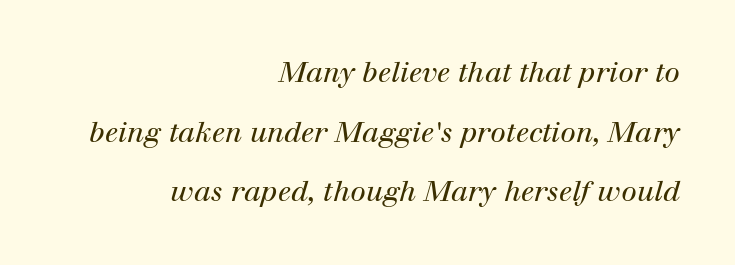
Q: Is the text bold? A: No.
Q: Is the text italic (slanted)? A: Yes, it leans right by about 12 degrees.
Q: Is the typeface a serif or a sans-serif typeface? A: Serif.
Q: Is the text underlined? A: No.
Q: How is the paragraph aligned? A: Right-aligned.
Q: Is the spacing between letters normal or unusually wide? A: Normal.
Q: Is the spacing between lines tight, normal or loose? A: Loose.
Q: Width (condensed, normal, or wide)? A: Normal.
Q: Stroke contrast? A: High.
Q: x-height? A: Medium.
Q: Monospaced? A: No.
